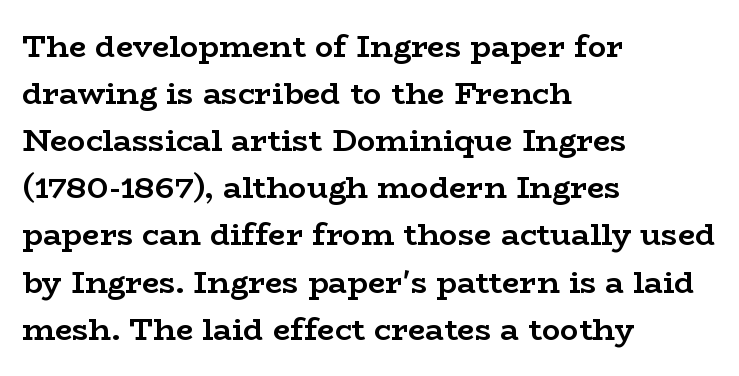
The image shows 31 px semibold, wide serif type, upright; set left-aligned, normal line spacing (1.52x), normal letter spacing, not underlined; low stroke contrast and a medium x-height.
